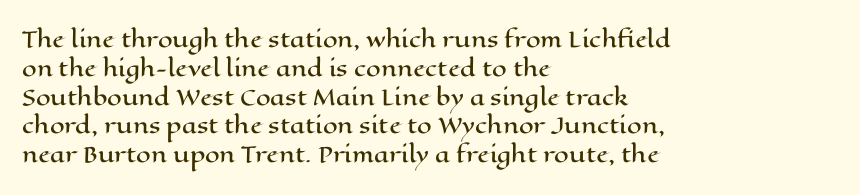
The compositor pushed each line to the left boundary. The strip under each line holds only bare page. When letters stand straight like this, we call the style roman or upright. Letter spacing: default. In terms of leading, this rendering sits right in the middle.
